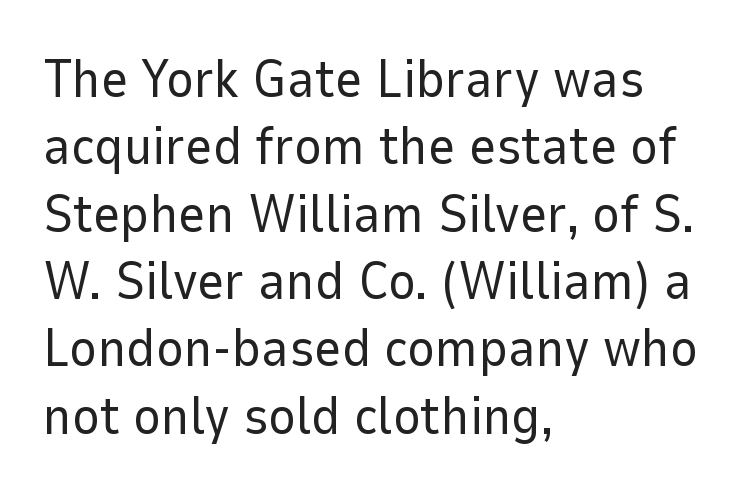
The image shows 53 px regular-weight sans-serif type, upright; set left-aligned, normal line spacing (1.27x), normal letter spacing, not underlined; low stroke contrast and a medium x-height.
